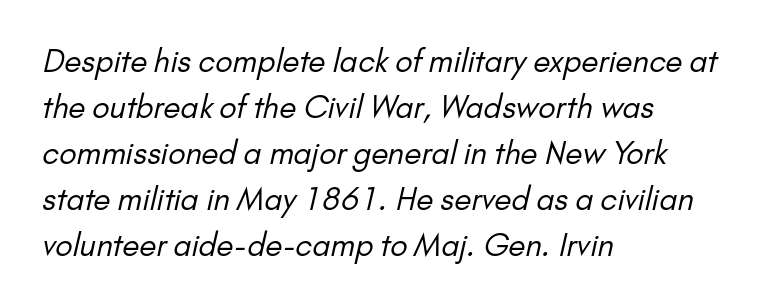
Each letter keeps its own natural width here, so spacing adapts to shape. Horizontal alignment here is leftward, the default for most running prose. Inter-character spacing is left at the font's built-in metrics. This rendering employs a face without finishing strokes, i.e., a sans-serif. Has an underline been added? It has not. A typesetter would call this leading conventional body-copy spacing.
